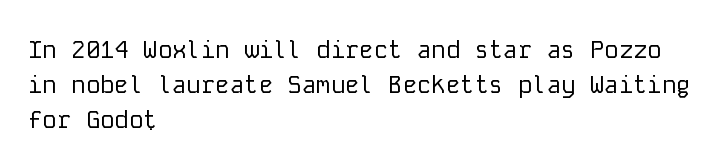
The image shows 24 px text type, upright; set left-aligned, normal line spacing (1.46x), normal letter spacing, not underlined.
